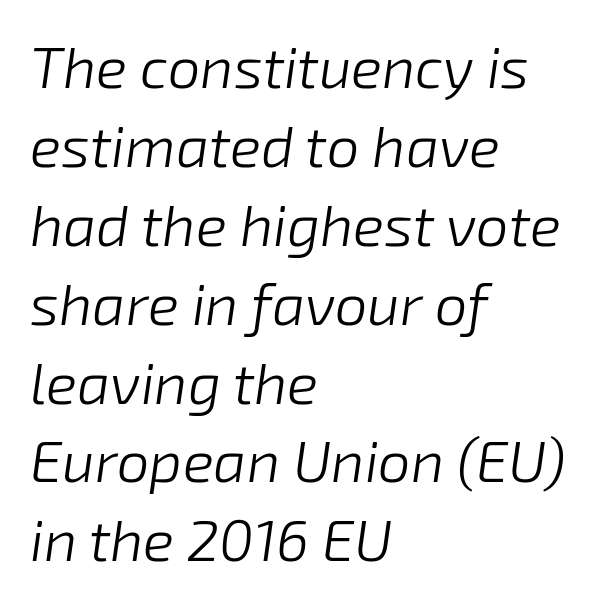
Q: Is the text bold? A: No.
Q: Is the text italic (slanted)? A: Yes, it leans right by about 8 degrees.
Q: Is the text underlined? A: No.
Q: How is the paragraph aligned? A: Left-aligned.
Q: Is the spacing between letters normal or unusually wide? A: Normal.
Q: Is the spacing between lines tight, normal or loose? A: Normal.
Q: Width (condensed, normal, or wide)? A: Normal.
Q: Stroke contrast? A: Low.
Q: x-height? A: Medium.
Q: Monospaced? A: No.
